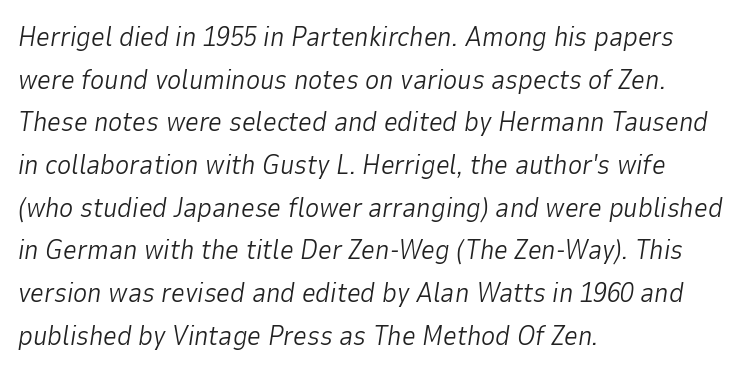
{"italic": "yes", "lean": "right", "slant_degrees": 9, "bold": "no", "underline": "no", "align": "left", "line_spacing": "normal", "line_spacing_ratio": 1.58, "letter_spacing": "normal", "letter_spacing_em": 0.0, "glyph_px": 27}
